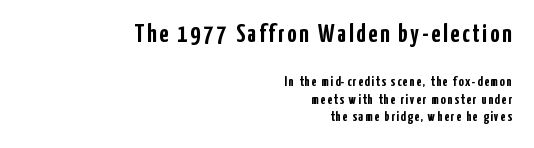
The image shows 25 px bold type, upright; set right-aligned, normal line spacing (1.27x), not underlined; the first (top) block is 1.79x larger.
